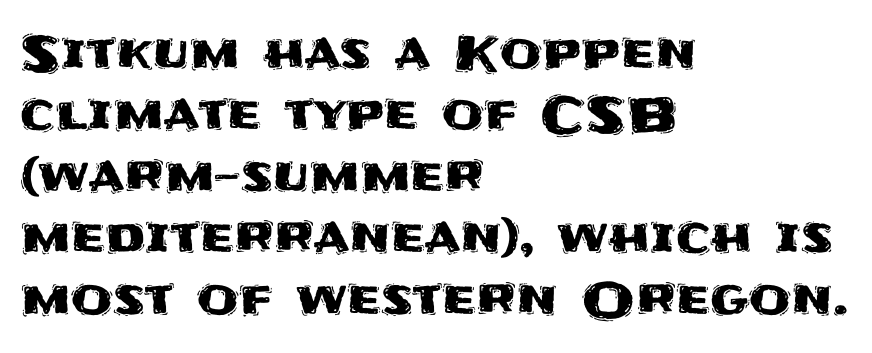
The image shows 48 px sans-serif type, upright; set left-aligned, normal line spacing (1.28x), normal letter spacing, not underlined; medium stroke contrast and a large x-height.
